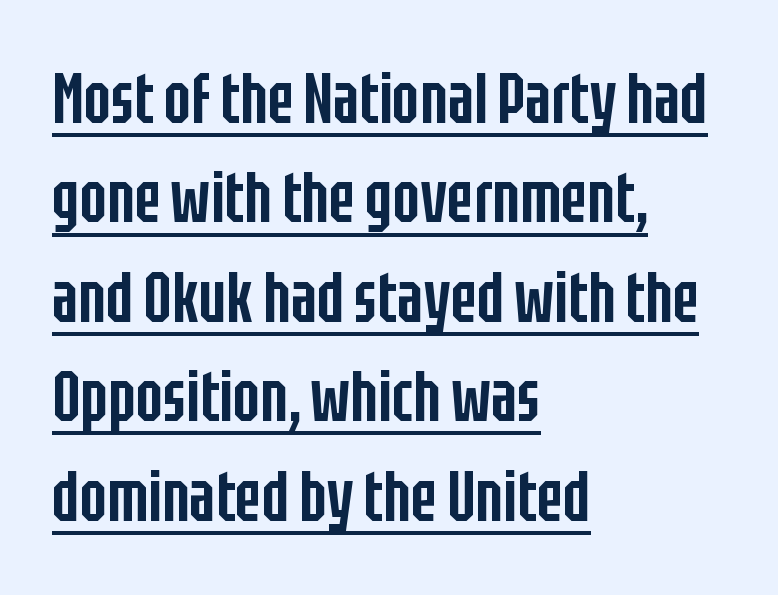
Q: Is the text bold? A: Semi-bold.
Q: Is the text italic (slanted)? A: No, it is upright.
Q: Is the typeface a serif or a sans-serif typeface? A: Sans-serif.
Q: Is the text underlined? A: Yes.
Q: How is the paragraph aligned? A: Left-aligned.
Q: Is the spacing between letters normal or unusually wide? A: Normal.
Q: Is the spacing between lines tight, normal or loose? A: Normal.
Q: Width (condensed, normal, or wide)? A: Condensed.
Q: Stroke contrast? A: Low.
Q: x-height? A: Large.
Q: Monospaced? A: No.
